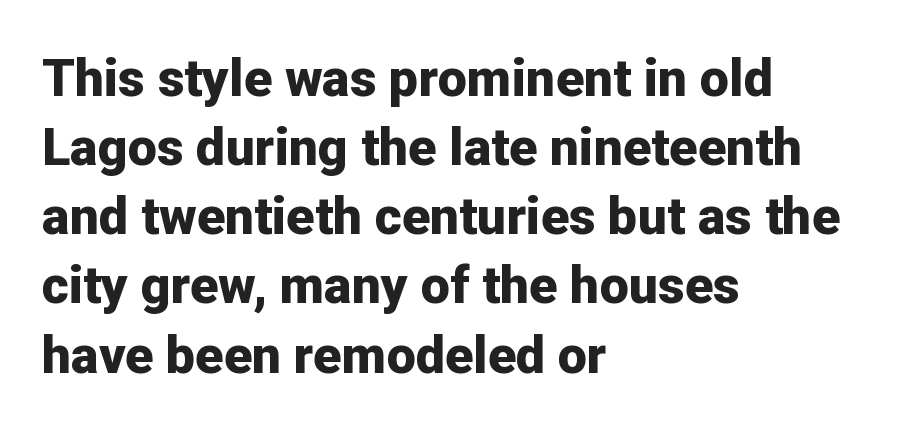
Q: Is the text bold? A: Yes.
Q: Is the text italic (slanted)? A: No, it is upright.
Q: Is the typeface a serif or a sans-serif typeface? A: Sans-serif.
Q: Is the text underlined? A: No.
Q: How is the paragraph aligned? A: Left-aligned.
Q: Is the spacing between letters normal or unusually wide? A: Normal.
Q: Is the spacing between lines tight, normal or loose? A: Normal.
Q: Width (condensed, normal, or wide)? A: Normal.
Q: Stroke contrast? A: Low.
Q: x-height? A: Medium.
Q: Monospaced? A: No.
